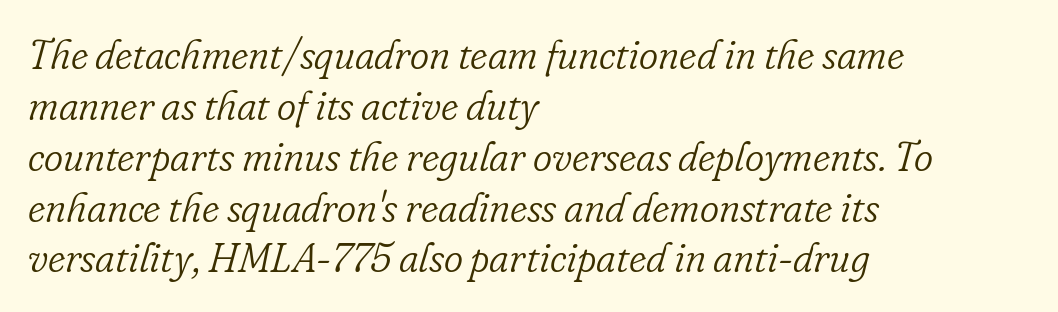
Q: Is the text bold? A: No.
Q: Is the text italic (slanted)? A: Yes, it leans right by about 16 degrees.
Q: Is the typeface a serif or a sans-serif typeface? A: Serif.
Q: Is the text underlined? A: No.
Q: How is the paragraph aligned? A: Left-aligned.
Q: Is the spacing between letters normal or unusually wide? A: Normal.
Q: Width (condensed, normal, or wide)? A: Normal.
Q: Stroke contrast? A: Low.
Q: x-height? A: Small.
Q: Monospaced? A: No.
